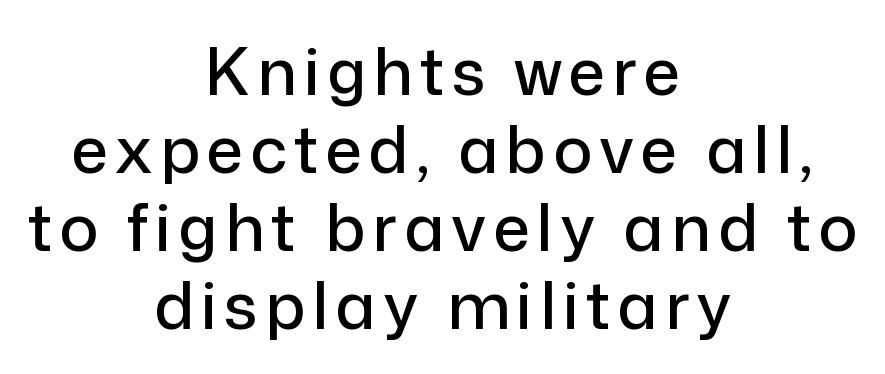
Q: Is the text italic (slanted)? A: No, it is upright.
Q: Is the typeface a serif or a sans-serif typeface? A: Sans-serif.
Q: Is the text underlined? A: No.
Q: How is the paragraph aligned? A: Centered.
Q: Width (condensed, normal, or wide)? A: Normal.
Q: Stroke contrast? A: Low.
Q: x-height? A: Medium.
Q: Monospaced? A: No.
